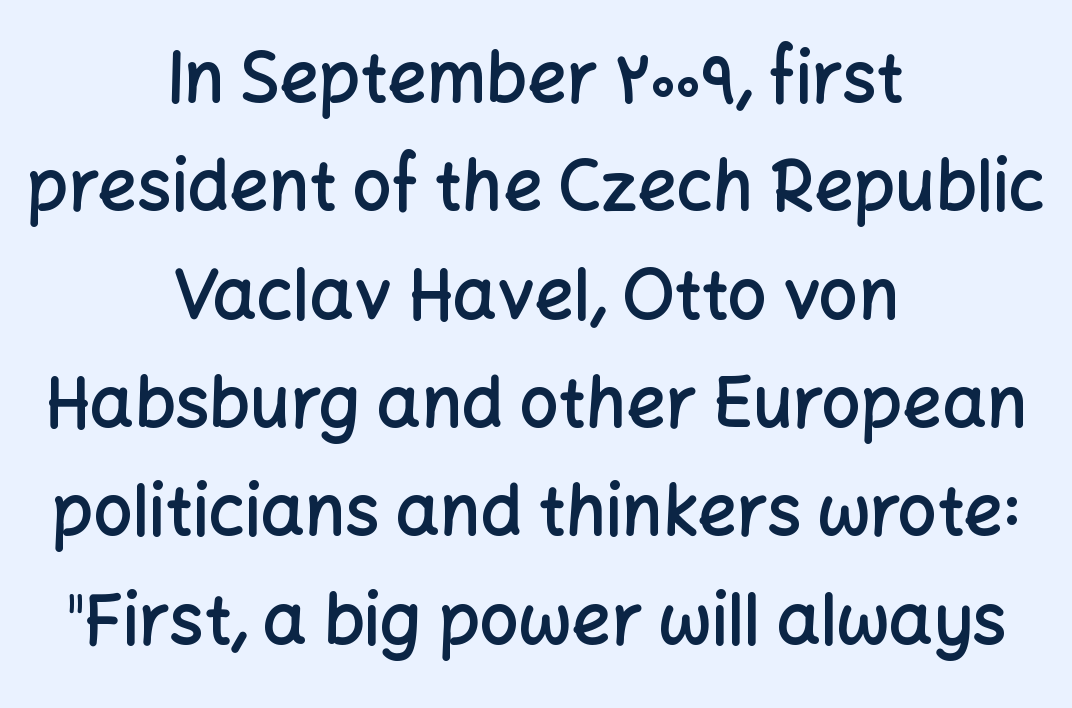
The image shows 69 px semibold sans-serif type, upright; set centered, normal line spacing (1.57x), normal letter spacing, not underlined; low stroke contrast and a medium x-height.
